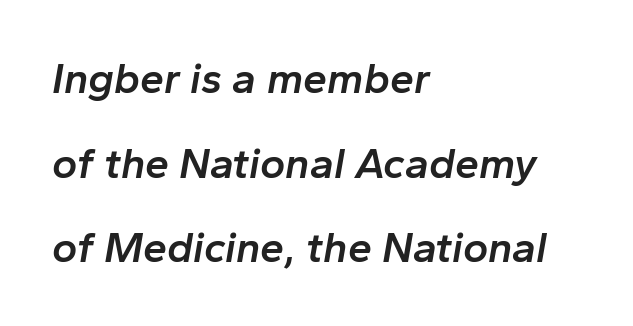
The specimen omits any rule beneath the text block's lines. Strokes here are thickened, but only to semibold level. The typesetter chose a ragged-right arrangement here. Between one letter and the next there's only the usual sliver of space. Notice the wide empty band between every row — that's loose leading.
